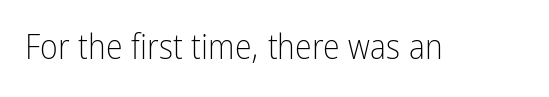
The image shows 34 px light, condensed sans-serif type, upright; set normal letter spacing, not underlined; low stroke contrast and a medium x-height.
